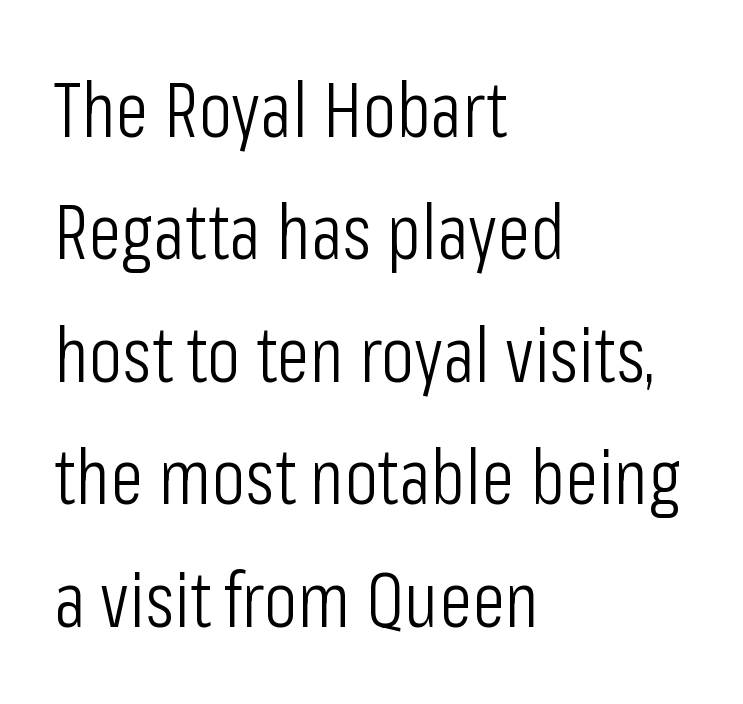
A typesetter would call this zero additional tracking. Is there much room between lines? A standard amount, neither cramped nor airy. The typeface has the unassuming heft of standard copy or less. Each letter keeps its own natural width here, so spacing adapts to shape.
